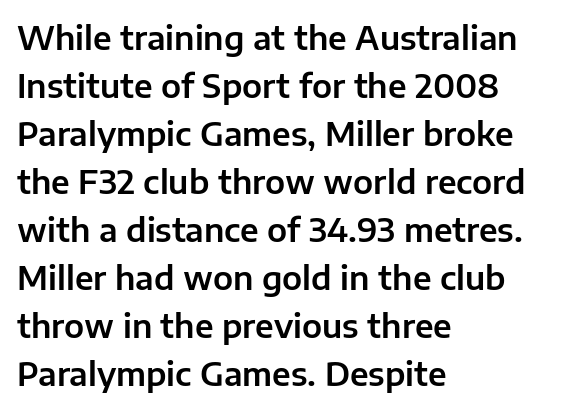
Notice how the stems are strictly vertical — no italics here. If you drew a ruler down the left edge, every line would touch it. You can tell from the bare stems that sans-serif type was used. Does extra space separate the letters? No, they use regular spacing. The leading is moderate, giving the passage an even texture. The zone under the glyphs is completely vacant.
